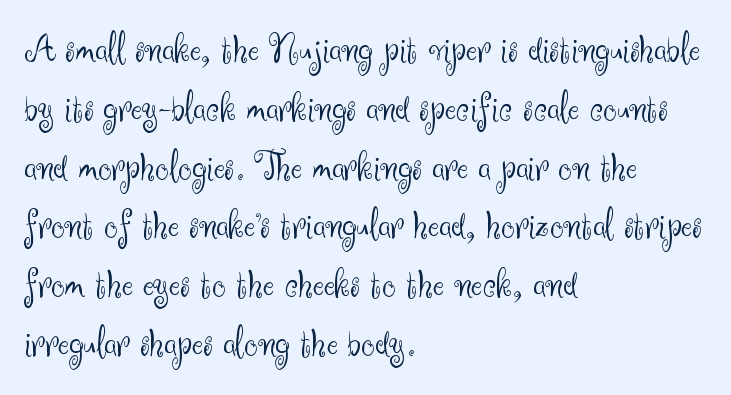
The letterforms sit shoulder to shoulder at normal distance. Reading down the column, the eye jumps a familiar distance to each next line. A classic flush-left, rag-right setting is used for this passage. Think standard paragraph weight, or any step lighter than that. Anything drawn beneath the words? Only blank space. The type sits square on the baseline with zero lean.
